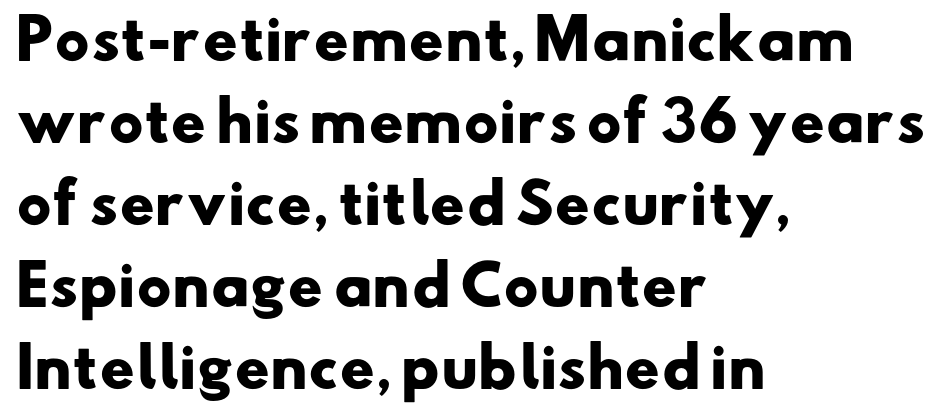
Q: Is the text bold? A: Yes.
Q: Is the typeface a serif or a sans-serif typeface? A: Sans-serif.
Q: Is the text underlined? A: No.
Q: How is the paragraph aligned? A: Left-aligned.
Q: Is the spacing between letters normal or unusually wide? A: Normal.
Q: Is the spacing between lines tight, normal or loose? A: Normal.
Q: Width (condensed, normal, or wide)? A: Wide.
Q: Stroke contrast? A: Low.
Q: x-height? A: Small.
Q: Monospaced? A: No.
